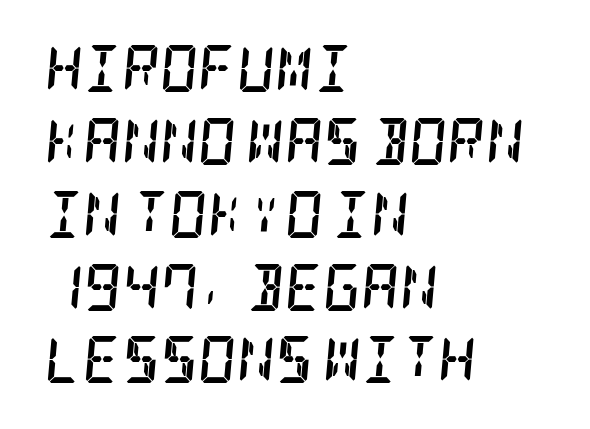
The image shows 47 px semibold, condensed serif type, italic (leaning right); set left-aligned, normal line spacing (1.55x), normal letter spacing, not underlined; low stroke contrast and a large x-height.
